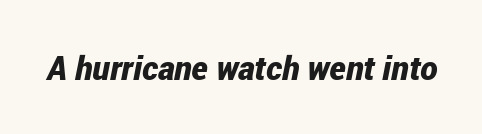
Q: Is the text bold? A: Yes.
Q: Is the text italic (slanted)? A: Yes, it leans right by about 12 degrees.
Q: Is the text underlined? A: No.
Q: Is the spacing between letters normal or unusually wide? A: Normal.
Q: Width (condensed, normal, or wide)? A: Condensed.
Q: Stroke contrast? A: Low.
Q: x-height? A: Medium.
Q: Monospaced? A: No.
